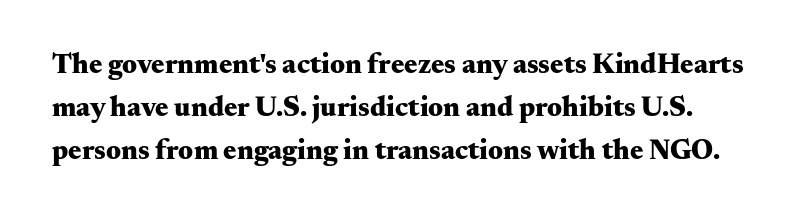
The image shows 28 px heavy, wide serif type, upright; set normal line spacing (1.54x), normal letter spacing, not underlined; medium stroke contrast and a small x-height.
